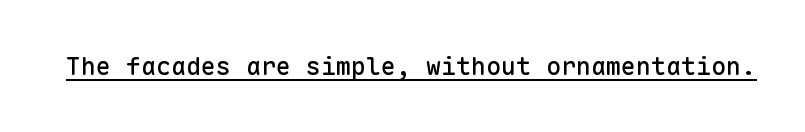
Q: Is the text italic (slanted)? A: No, it is upright.
Q: Is the text underlined? A: Yes.
Q: Is the spacing between letters normal or unusually wide? A: Normal.
